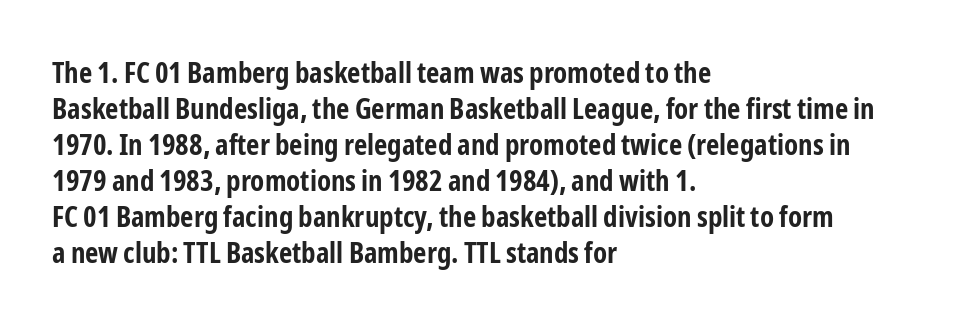
The passage shown is typeset with a sans-serif family. You could call the tracking neutral — neither tight nor loose. These lines are rendered in a variable-pitch font. Nope, not italic — everything's standing straight.
